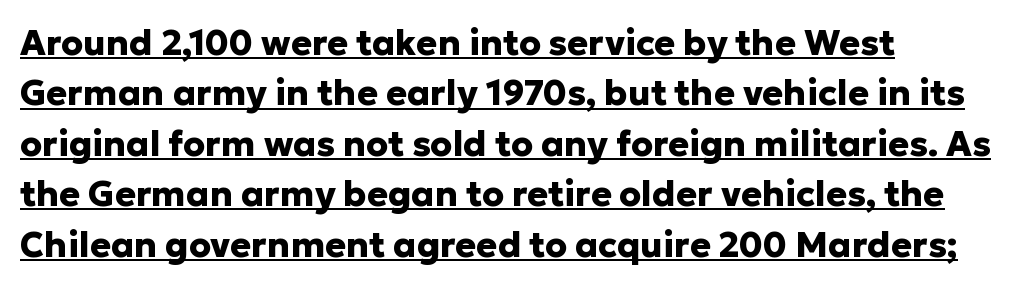
{"serif": "no", "italic": "no", "bold": "yes", "weight": "heavy", "width": "normal", "stroke_contrast": "low", "x_height": "medium", "monospaced": "no", "underline": "yes", "align": "left", "line_spacing": "normal", "line_spacing_ratio": 1.44, "letter_spacing": "normal", "letter_spacing_em": 0.0, "glyph_px": 35}
